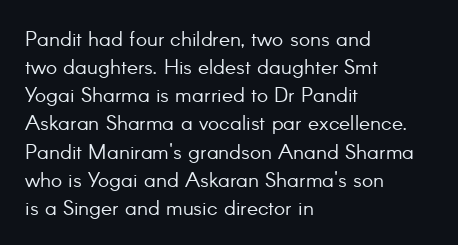
The image shows 21 px text type, upright; set left-aligned, normal line spacing (1.34x), normal letter spacing, not underlined.
